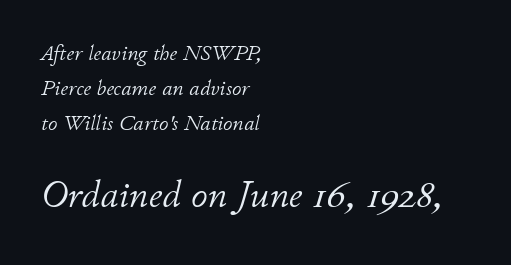
Q: Is the text bold? A: No.
Q: Is the text italic (slanted)? A: Yes, it leans right by about 11 degrees.
Q: Is the text underlined? A: No.
Q: How is the paragraph aligned? A: Left-aligned.
Q: Is the spacing between letters normal or unusually wide? A: Normal.
Q: Is the spacing between lines tight, normal or loose? A: Normal.
Q: Which block of text is set in a larger size, the first (top) or the second (bottom)? A: The second (bottom) one.
Q: Width (condensed, normal, or wide)? A: Normal.
Q: Stroke contrast? A: Low.
Q: x-height? A: Small.
Q: Monospaced? A: No.
